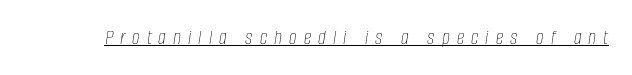
{"italic": "yes", "lean": "right", "slant_degrees": 8, "bold": "no", "underline": "yes", "letter_spacing": "wide", "letter_spacing_em": 0.32, "glyph_px": 22}
